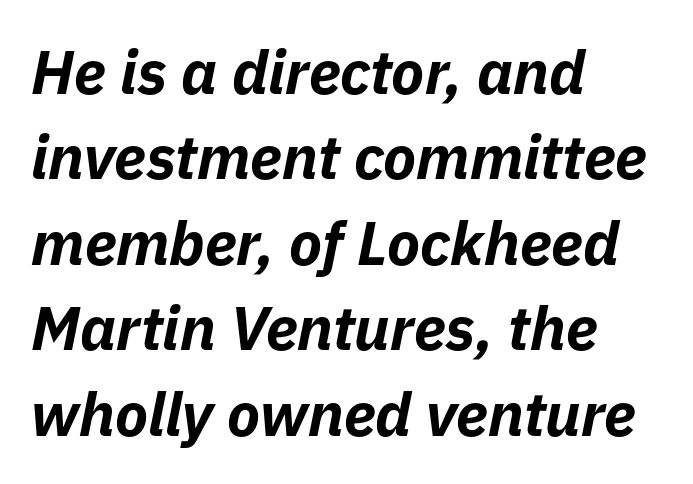
The image shows 61 px bold type, italic (leaning right); set left-aligned, normal line spacing (1.4x), normal letter spacing, not underlined; low stroke contrast and a medium x-height.
